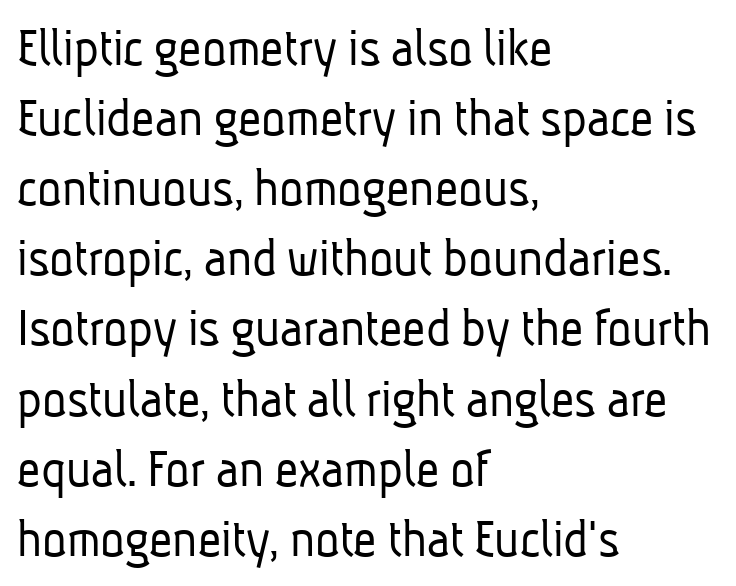
{"serif": "no", "bold": "no", "weight": "light", "width": "condensed", "stroke_contrast": "low", "x_height": "medium", "monospaced": "no", "underline": "no", "align": "left", "line_spacing_ratio": 1.23, "letter_spacing": "normal", "letter_spacing_em": 0.0, "glyph_px": 57}
